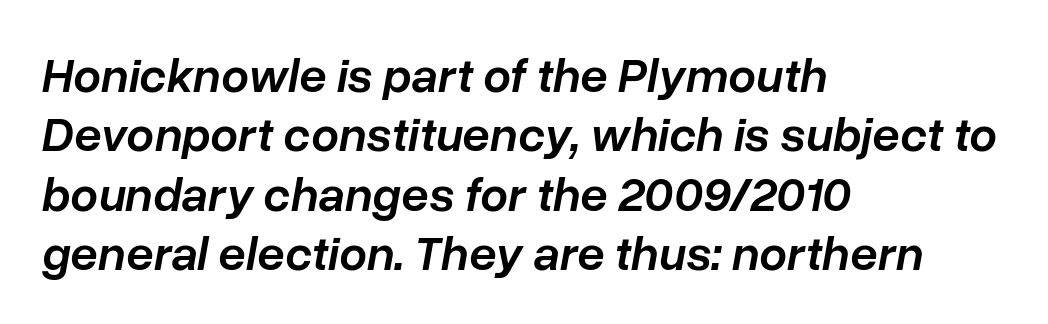
The rendering applies a slant to the glyphs. Honestly, the letter spacing is just normal — you wouldn't notice it. The string is rendered with underlining switched off. The face used here is proportionally spaced, like ordinary book or web type. What weight is shown? A semibold, between regular and bold. The passage is arranged the way most books set body copy — flush left.
